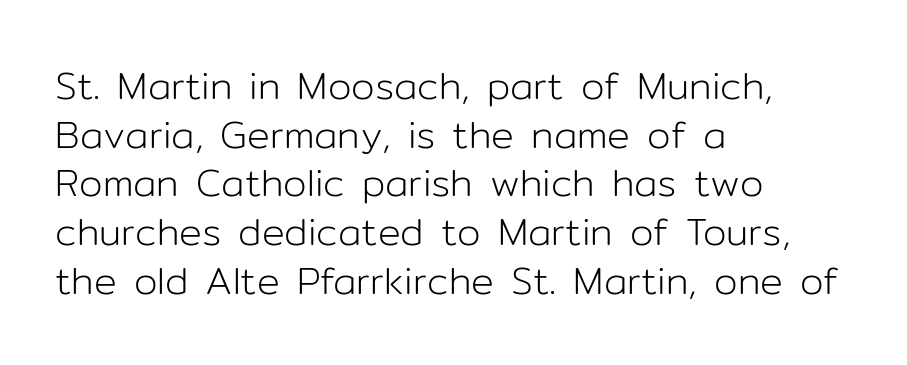
Which margin do the lines hug? The left one — the right edge is uneven. Each row of text sits above clean, open space. Type style note: lacks serifs. Every character sits straight up, as roman type does.
